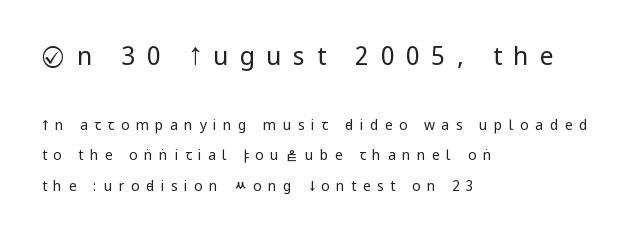
Q: Is the text bold? A: No.
Q: Is the text italic (slanted)? A: No, it is upright.
Q: Is the text underlined? A: No.
Q: How is the paragraph aligned? A: Left-aligned.
Q: Is the spacing between letters normal or unusually wide? A: Unusually wide.
Q: Is the spacing between lines tight, normal or loose? A: Loose.
Q: Which block of text is set in a larger size, the first (top) or the second (bottom)? A: The first (top) one.
